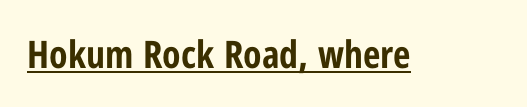
The image shows 38 px bold, condensed sans-serif type, upright; set normal letter spacing, underlined; low stroke contrast and a medium x-height.
